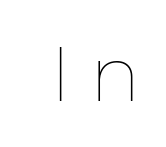
Ascenders rise straight up at ninety degrees. Spacing between characters has been opened up far beyond the box default. Rule under the text: the space is simply empty. Each letter keeps its own natural width here, so spacing adapts to shape.
